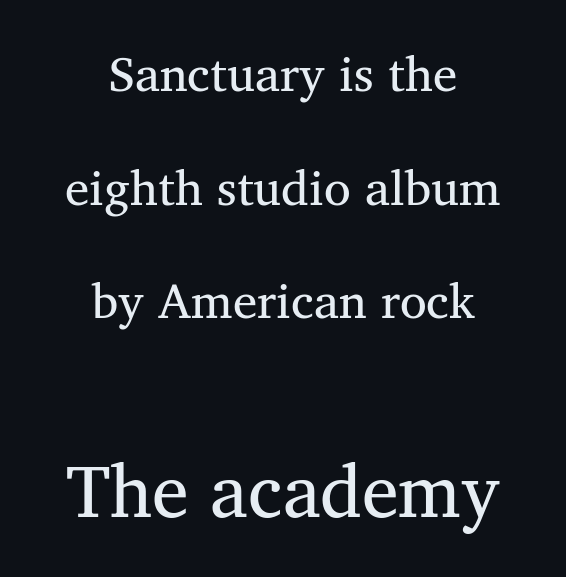
The image shows 74 px serif type; set centered, loose line spacing (2.32x), normal letter spacing, not underlined; the second (bottom) block is 1.51x larger; medium stroke contrast and a medium x-height.
